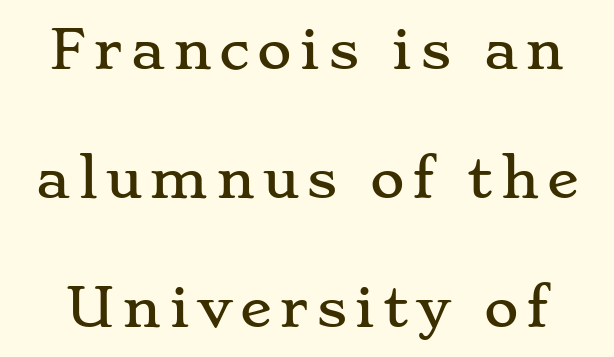
Line spacing here is loose. You could not count columns in this text — the font is proportionally spaced. Font category for this specimen: serif. The strip under each line holds only bare page. The font's upright variant was chosen for this text.
